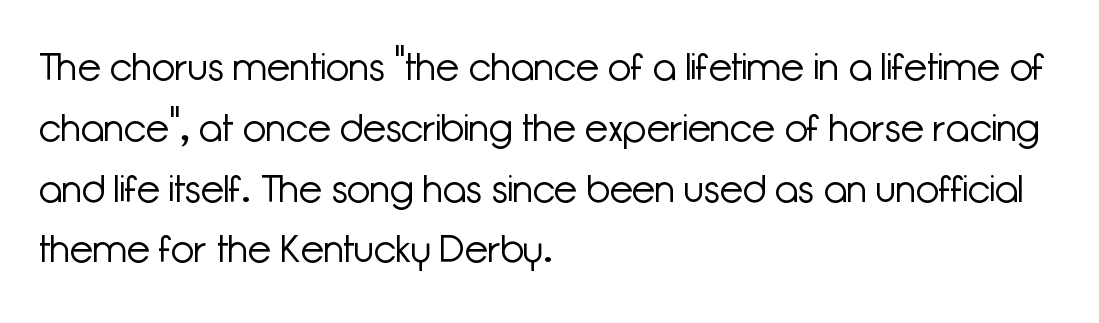
{"serif": "no", "italic": "no", "bold": "no", "weight": "light", "width": "normal", "stroke_contrast": "low", "x_height": "medium", "monospaced": "no", "underline": "no", "align": "left", "line_spacing": "normal", "line_spacing_ratio": 1.6, "letter_spacing": "normal", "letter_spacing_em": 0.0, "glyph_px": 38}
